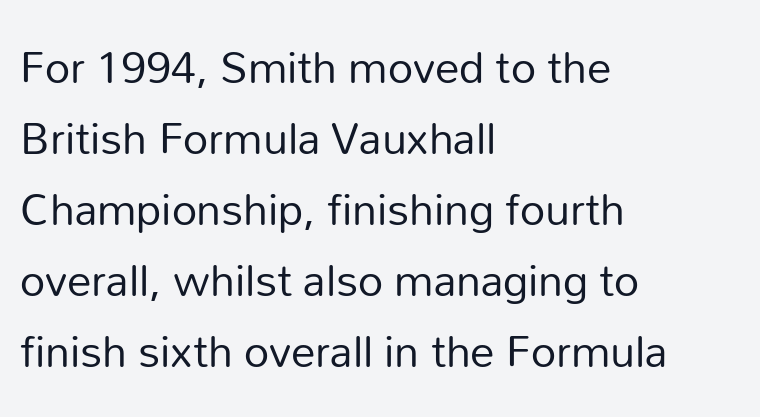
The image shows 49 px regular-weight sans-serif type, upright; set left-aligned, normal line spacing (1.45x), normal letter spacing, not underlined; low stroke contrast and a medium x-height.
